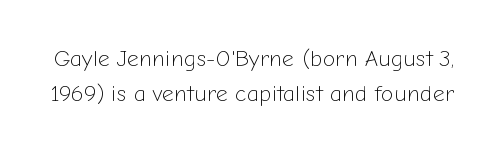
The image shows 23 px text type, upright; set normal line spacing (1.54x), normal letter spacing, not underlined.
